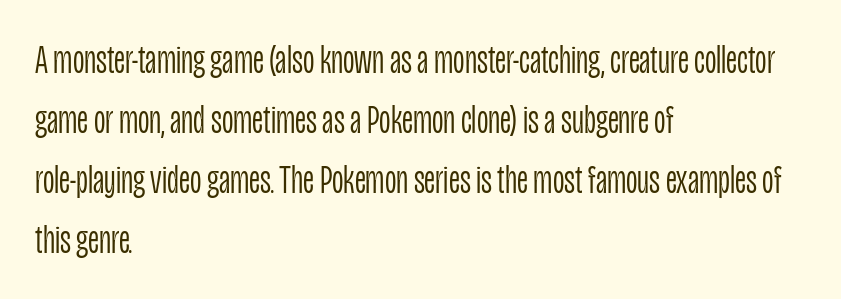
{"serif": "no", "italic": "no", "bold": "no", "weight": "light", "width": "condensed", "stroke_contrast": "low", "x_height": "large", "monospaced": "no", "underline": "no", "align": "left", "line_spacing": "normal", "line_spacing_ratio": 1.5, "letter_spacing": "normal", "letter_spacing_em": 0.0, "glyph_px": 40}
